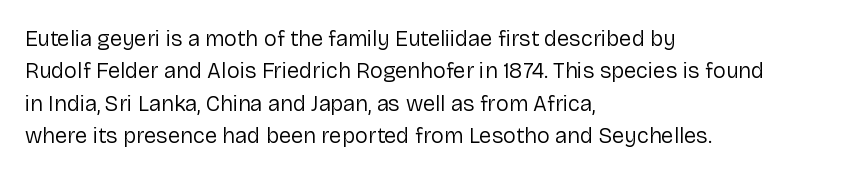
Does extra space separate the letters? No, they use regular spacing. Compared with a typical body face, this is equally light or lighter still. Casual observation: everything's shoved over to the left. This sample keeps an unexceptional amount of space between lines.
